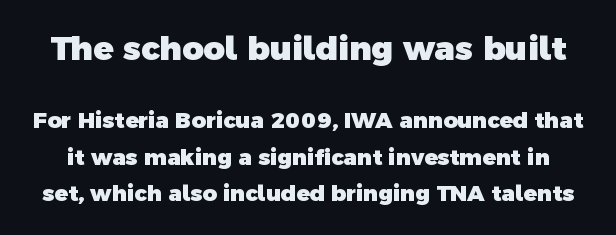
The image shows 33 px heavy sans-serif type; set normal line spacing (1.66x), normal letter spacing, not underlined; the first (top) block is 1.5x larger; a medium x-height.
